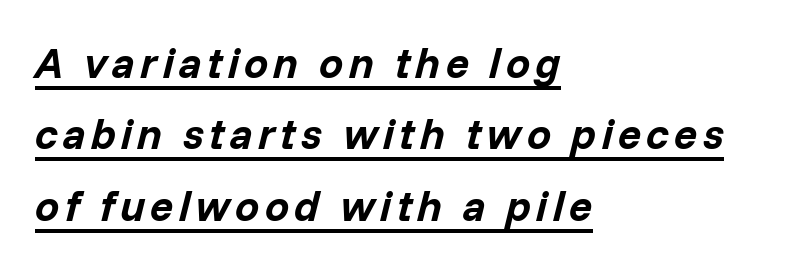
{"italic": "yes", "lean": "right", "slant_degrees": 14, "bold": "yes", "weight": "bold", "width": "normal", "stroke_contrast": "low", "x_height": "medium", "monospaced": "no", "underline": "yes", "align": "left", "line_spacing": "normal", "line_spacing_ratio": 1.66, "glyph_px": 43}
